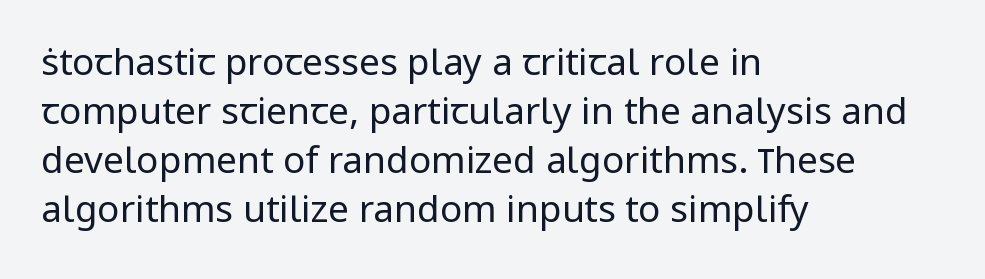
The image shows 37 px regular-weight sans-serif type, upright; set left-aligned, normal line spacing (1.32x), normal letter spacing, not underlined; low stroke contrast and a medium x-height.
